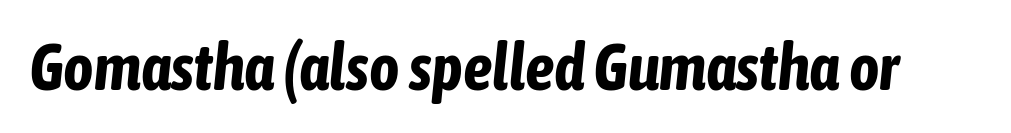
The image shows 65 px bold, condensed type, italic (leaning right); set normal letter spacing, not underlined; low stroke contrast and a medium x-height.
